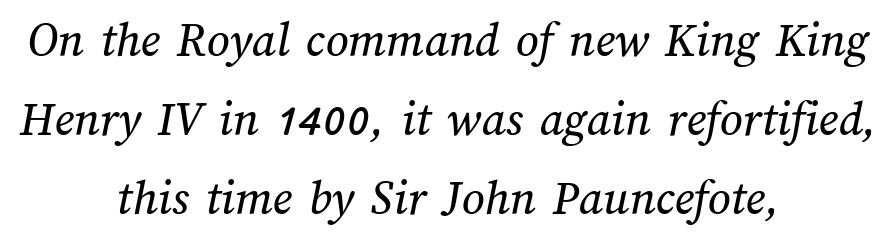
The face used here is rendered with its standard letterfit. Notice how the passage keeps no hard edge, just a central spine. This sample keeps an unexceptional amount of space between lines. Is this a fixed-width face? No — the glyphs have proportional, varying widths. Beneath every word, the page is bare.
